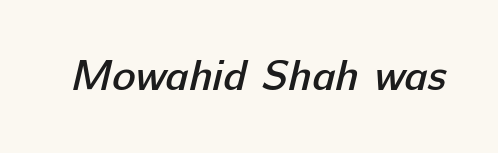
Q: Is the text bold? A: Semi-bold.
Q: Is the typeface a serif or a sans-serif typeface? A: Sans-serif.
Q: Is the text underlined? A: No.
Q: Is the spacing between letters normal or unusually wide? A: Normal.
Q: Width (condensed, normal, or wide)? A: Normal.
Q: Stroke contrast? A: Low.
Q: x-height? A: Medium.
Q: Monospaced? A: No.
